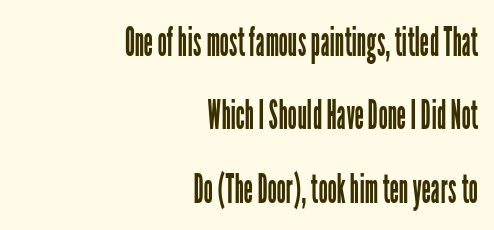
Q: Is the text bold? A: No.
Q: Is the text italic (slanted)? A: No, it is upright.
Q: Is the typeface a serif or a sans-serif typeface? A: Sans-serif.
Q: Is the text underlined? A: No.
Q: How is the paragraph aligned? A: Right-aligned.
Q: Is the spacing between letters normal or unusually wide? A: Normal.
Q: Width (condensed, normal, or wide)? A: Condensed.
Q: Stroke contrast? A: Low.
Q: x-height? A: Medium.
Q: Monospaced? A: No.
